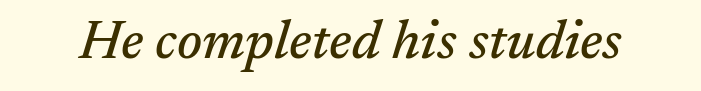
Emphasis-style slanted type is in use. The passage shown has conventional tracking throughout. The letters advance in unequal steps, a hallmark of proportional type. Is this a sans? No — the strokes have serifs. The space beneath each line is pristine and unruled.
